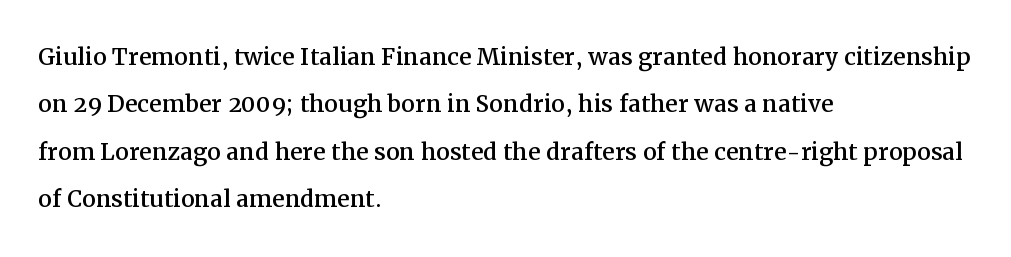
Notice how descenders clear the ascenders below comfortably — that's standard leading. Here the designer chose a conventional face with non-uniform glyph widths. Font category for this specimen: serif. Tall strokes in this sample are plumb rather than angled. The baseline area is clear. Notice how the passage keeps a crisp vertical edge on the left only.
